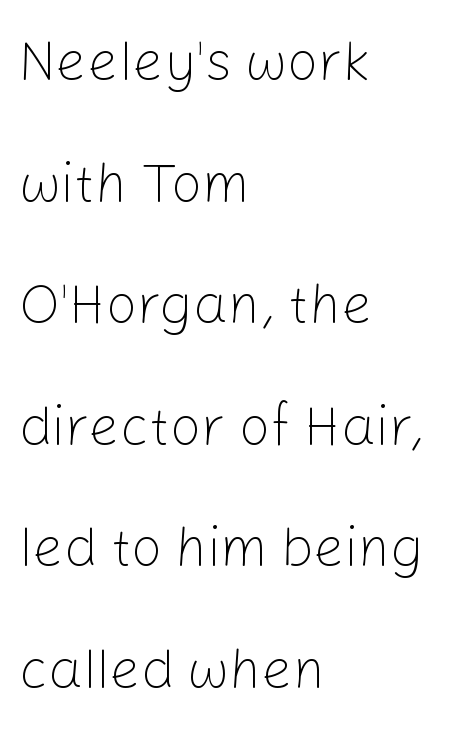
The image shows 55 px light sans-serif type, upright; set left-aligned, loose line spacing (2.21x), normal letter spacing, not underlined; low stroke contrast and a medium x-height.
